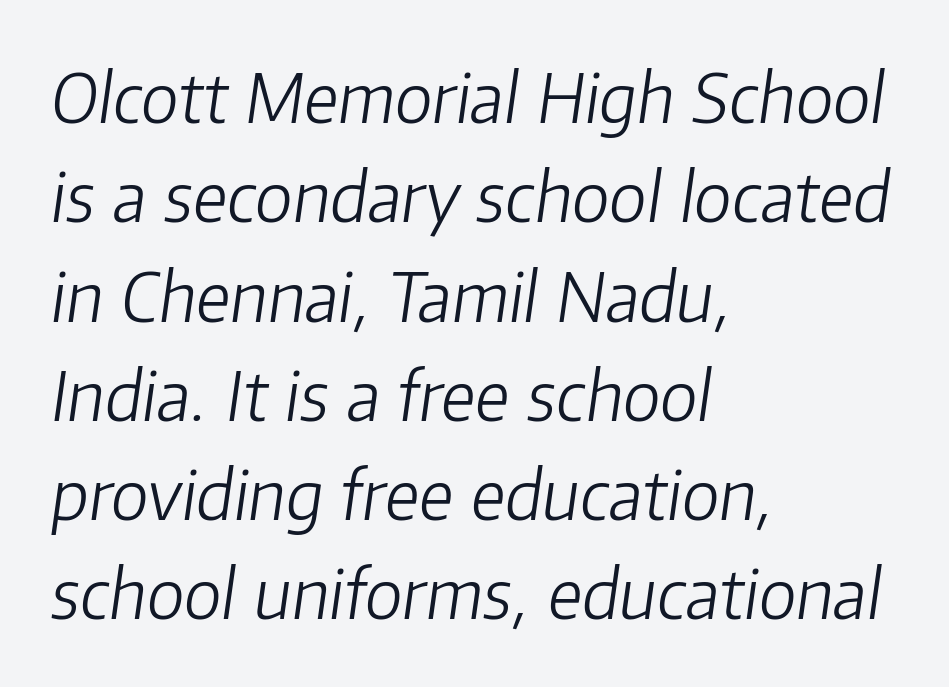
Evenly set lines give the paragraph a standard silhouette. The rendering applies a slant to the glyphs. The strip under each line holds only bare page. Is the letter spacing exaggerated? No — it looks like the ordinary default.
